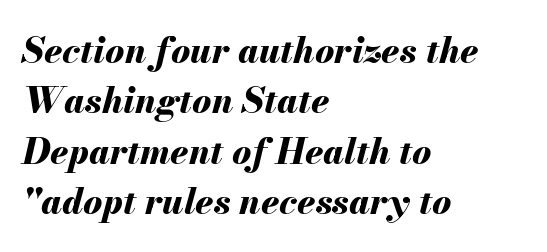
The image shows 36 px bold type, italic (leaning right); set left-aligned, normal line spacing (1.4x), normal letter spacing, not underlined; medium stroke contrast and a small x-height.
